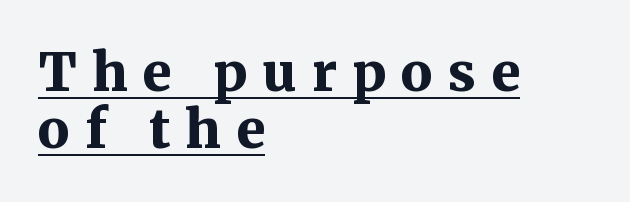
{"serif": "yes", "italic": "no", "bold": "yes", "weight": "bold", "width": "normal", "stroke_contrast": "medium", "x_height": "medium", "monospaced": "no", "underline": "yes", "align": "left", "line_spacing": "tight", "line_spacing_ratio": 1.08, "letter_spacing": "wide", "letter_spacing_em": 0.28, "glyph_px": 53}
